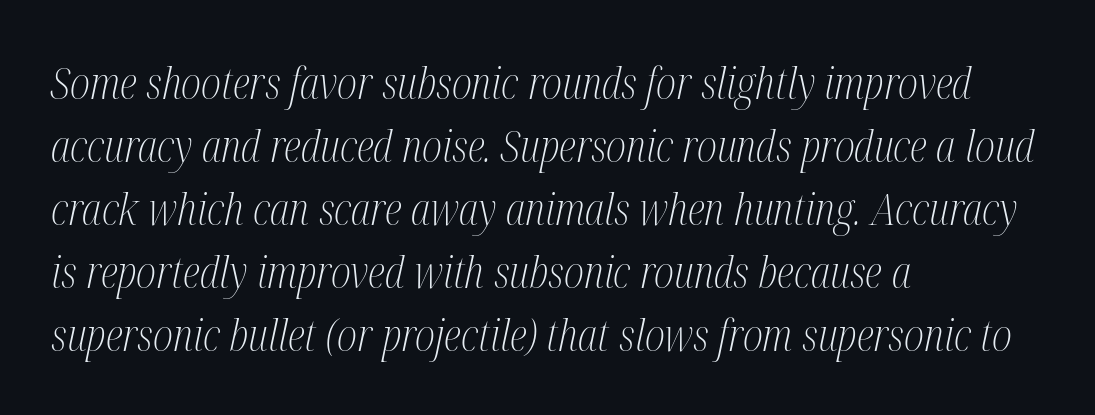
Only glyphs here, with clear space below each row. Is the stroke heavy? The answer is a plain regular-or-lighter. Do the characters align in a grid? No, the font is proportional. When letters slant like this, we call the style italic. Students, observe: this is what conventionally led text looks like.
